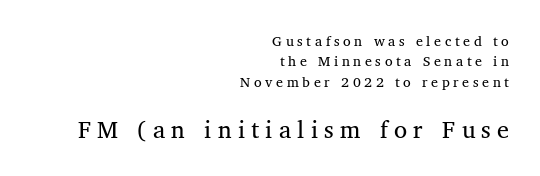
The image shows 24 px text type; set right-aligned, normal line spacing (1.46x), unusually wide letter spacing (+0.26 em), not underlined; the second (bottom) block is 1.71x larger.
